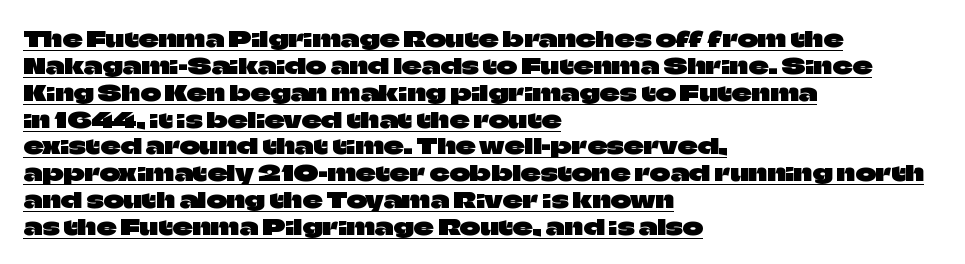
Q: Is the text italic (slanted)? A: No, it is upright.
Q: Is the text underlined? A: Yes.
Q: How is the paragraph aligned? A: Left-aligned.
Q: Is the spacing between letters normal or unusually wide? A: Normal.
